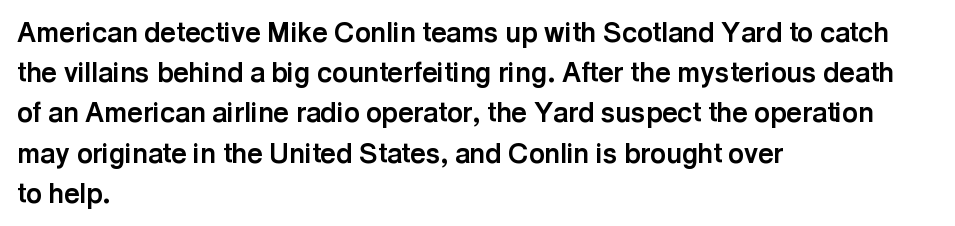
The rag falls on the right side of this text block. The axis of the letterforms is exactly vertical. Descender tails drop into unmarked territory. Inter-character spacing is left at the font's built-in metrics. Heavy, bold letterforms.
